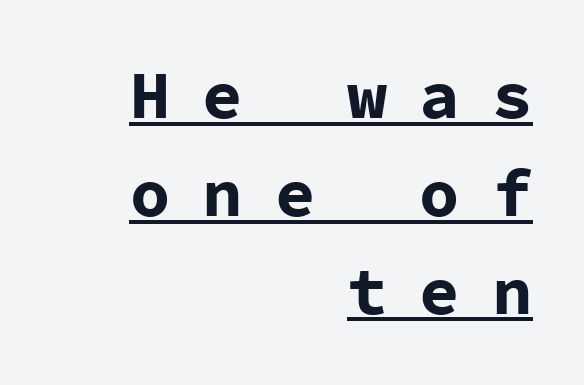
The image shows 67 px bold sans-serif type, upright, monospaced; set right-aligned, normal line spacing (1.46x), unusually wide letter spacing (+0.48 em), underlined; low stroke contrast and a medium x-height.
